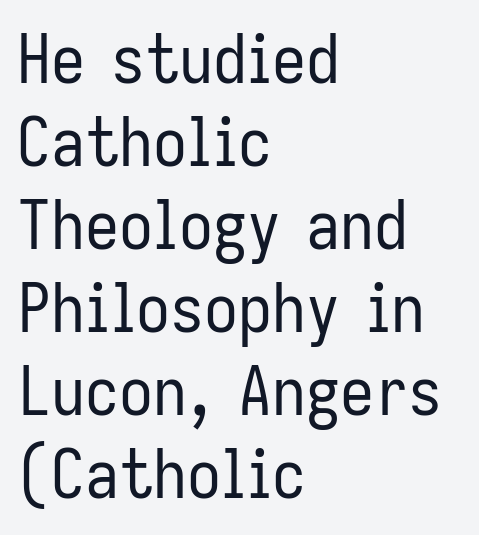
{"serif": "no", "italic": "no", "bold": "no", "weight": "regular", "width": "condensed", "stroke_contrast": "low", "x_height": "medium", "monospaced": "no", "underline": "no", "align": "left", "line_spacing_ratio": 1.22, "letter_spacing": "normal", "letter_spacing_em": 0.0, "glyph_px": 68}
